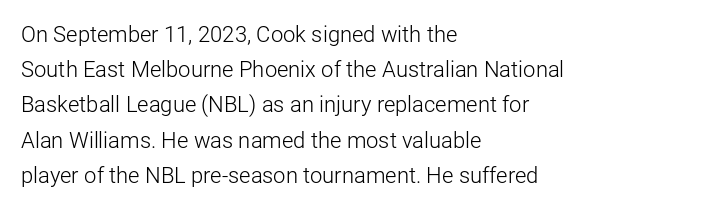
Q: Is the text bold? A: No.
Q: Is the text italic (slanted)? A: No, it is upright.
Q: Is the text underlined? A: No.
Q: How is the paragraph aligned? A: Left-aligned.
Q: Is the spacing between letters normal or unusually wide? A: Normal.
Q: Is the spacing between lines tight, normal or loose? A: Normal.
